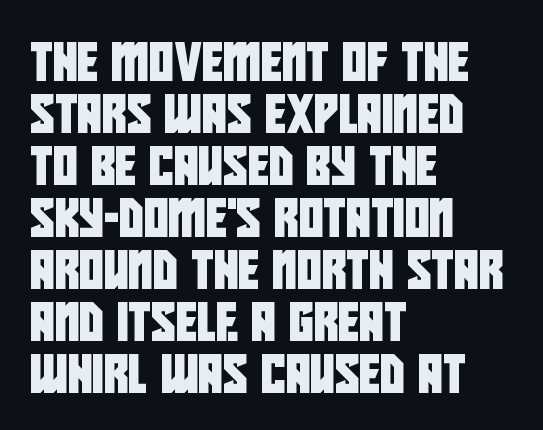
The image shows 38 px condensed sans-serif type; set left-aligned, normal line spacing (1.37x), normal letter spacing, not underlined; low stroke contrast and a large x-height.
